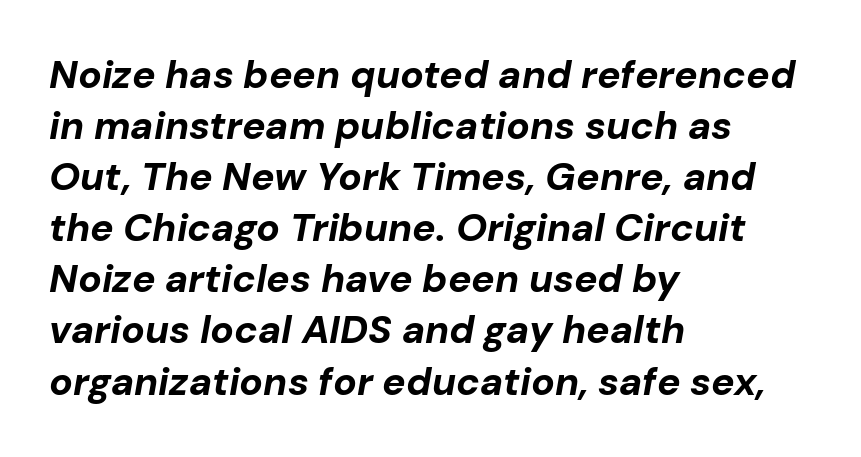
The image shows 39 px bold type, italic (leaning right); set left-aligned, normal line spacing (1.31x), normal letter spacing, not underlined; low stroke contrast and a medium x-height.
